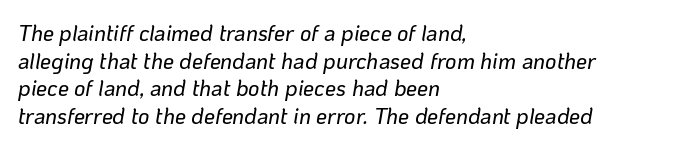
{"italic": "yes", "lean": "right", "slant_degrees": 10, "underline": "no", "align": "left", "line_spacing": "normal", "line_spacing_ratio": 1.26, "letter_spacing": "normal", "letter_spacing_em": 0.0, "glyph_px": 22}
